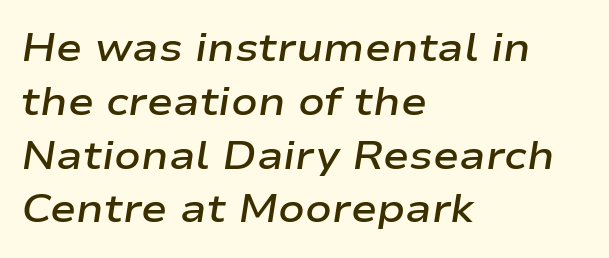
Varying glyph widths throughout — classic text-font behaviour. Style check: oblique. The zone under the glyphs is completely vacant. The glyphs have the mass of a demibold cut, below bold.
